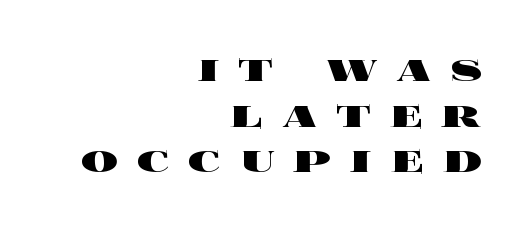
Tall strokes in this sample are plumb rather than angled. Heft: maximum for text — a bold. Looks like regular typesetting: each glyph gets only the width it needs. You could only call the tracking loose — the letters float apart. The lines are quadded right. No word sits above an underline.
